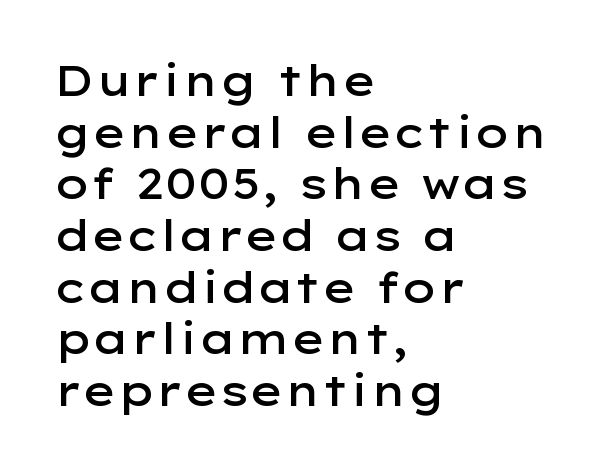
{"serif": "no", "italic": "no", "bold": "semi", "weight": "semibold", "width": "wide", "stroke_contrast": "low", "x_height": "medium", "monospaced": "no", "underline": "no", "align": "left", "line_spacing_ratio": 1.23, "letter_spacing": "normal", "letter_spacing_em": 0.0, "glyph_px": 42}
